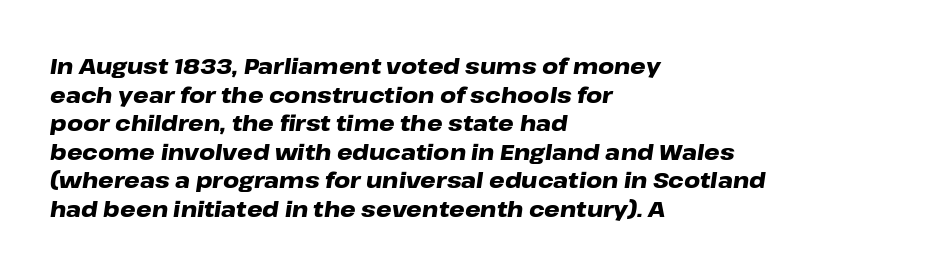
Is there much room between lines? A standard amount, neither cramped nor airy. Anything drawn beneath the words? Only blank space. Slant detected: the letters are inclined. No extra tracking has been applied to these lines.
